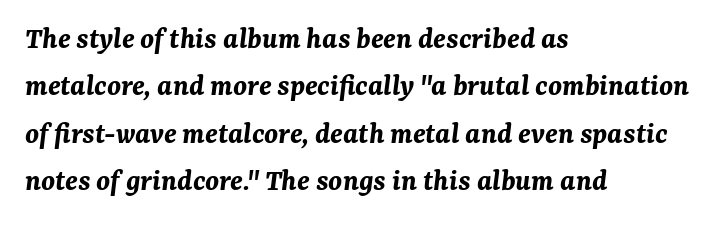
Is the type slanted? Yes — the strokes lean at a clear angle. Leading: standard. The string is rendered with underlining switched off. Weight check: bold — yes, fully. The paragraph shown leans on its left margin. This rendering leaves character spacing at its baseline value.
